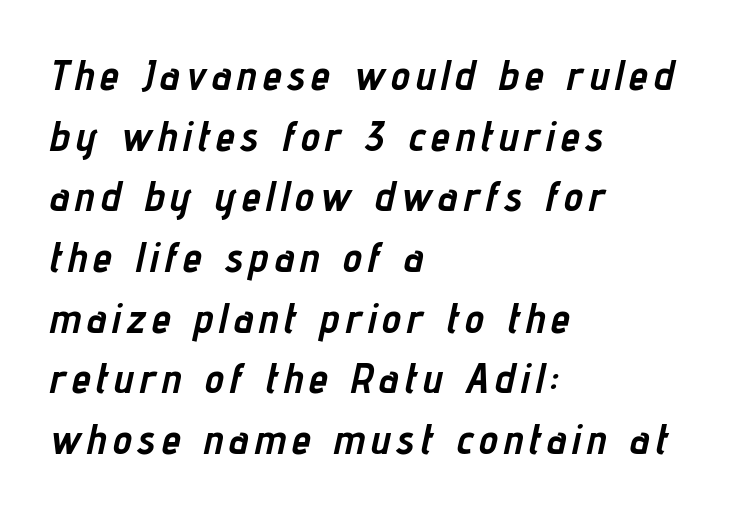
Q: Is the text bold? A: Yes.
Q: Is the text italic (slanted)? A: Yes, it leans right by about 12 degrees.
Q: Is the text underlined? A: No.
Q: How is the paragraph aligned? A: Left-aligned.
Q: Is the spacing between lines tight, normal or loose? A: Normal.
Q: Width (condensed, normal, or wide)? A: Condensed.
Q: Stroke contrast? A: Low.
Q: x-height? A: Medium.
Q: Monospaced? A: No.
